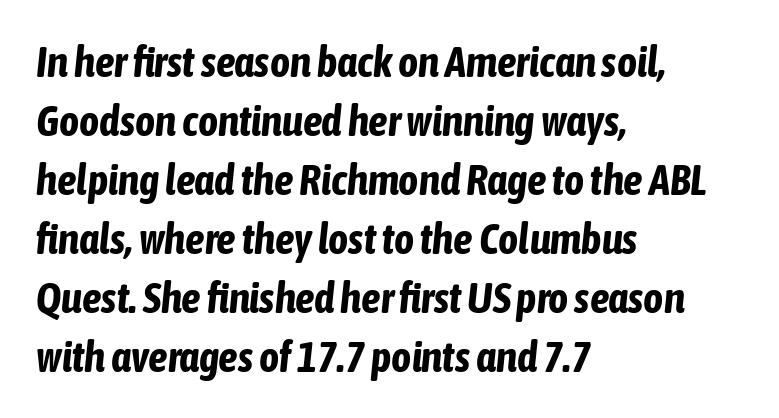
Q: Is the text bold? A: Yes.
Q: Is the text italic (slanted)? A: Yes, it leans right by about 6 degrees.
Q: Is the text underlined? A: No.
Q: How is the paragraph aligned? A: Left-aligned.
Q: Is the spacing between letters normal or unusually wide? A: Normal.
Q: Is the spacing between lines tight, normal or loose? A: Normal.
Q: Width (condensed, normal, or wide)? A: Condensed.
Q: Stroke contrast? A: Low.
Q: x-height? A: Medium.
Q: Monospaced? A: No.
